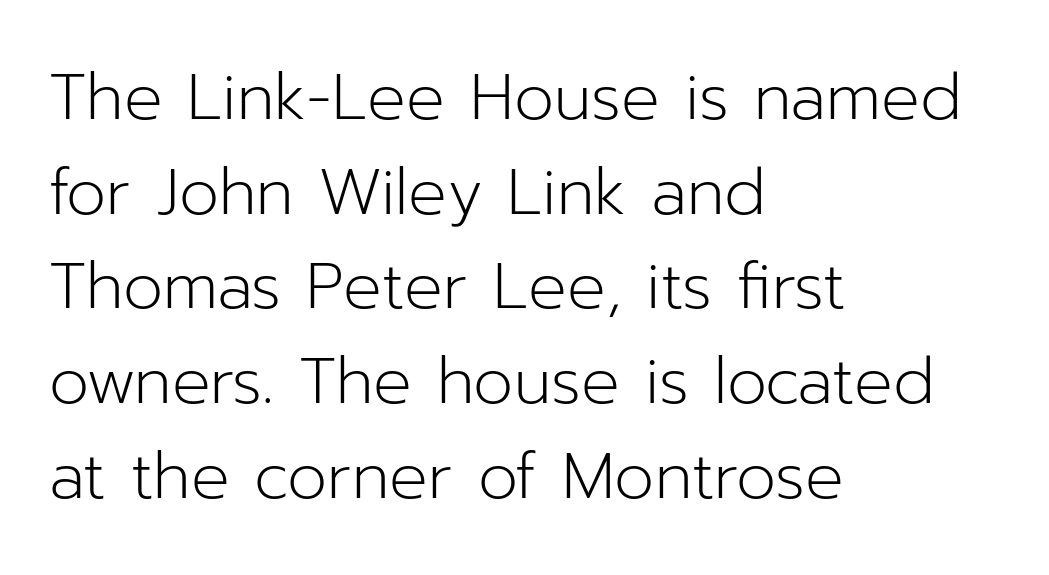
{"serif": "no", "italic": "no", "bold": "no", "weight": "light", "width": "normal", "stroke_contrast": "low", "x_height": "medium", "monospaced": "no", "underline": "no", "align": "left", "line_spacing": "normal", "line_spacing_ratio": 1.48, "letter_spacing": "normal", "letter_spacing_em": 0.0, "glyph_px": 64}
